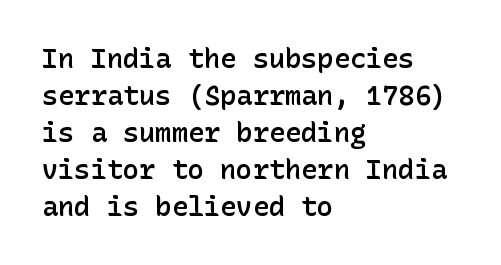
{"italic": "no", "bold": "semi", "underline": "no", "align": "left", "line_spacing": "normal", "line_spacing_ratio": 1.37, "letter_spacing": "normal", "letter_spacing_em": 0.0, "glyph_px": 27}
